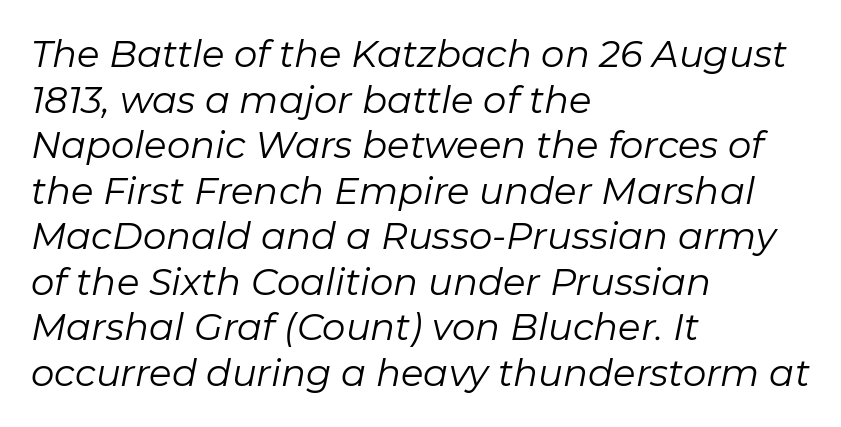
Q: Is the text bold? A: No.
Q: Is the text italic (slanted)? A: Yes, it leans right by about 11 degrees.
Q: Is the text underlined? A: No.
Q: How is the paragraph aligned? A: Left-aligned.
Q: Is the spacing between letters normal or unusually wide? A: Normal.
Q: Width (condensed, normal, or wide)? A: Normal.
Q: Stroke contrast? A: Low.
Q: x-height? A: Medium.
Q: Monospaced? A: No.
